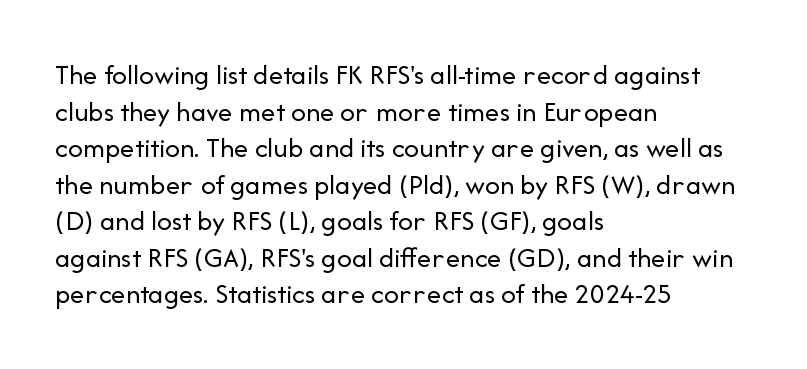
The image shows 29 px regular-weight sans-serif type, upright; set left-aligned, normal line spacing (1.26x), normal letter spacing, not underlined; low stroke contrast and a medium x-height.
